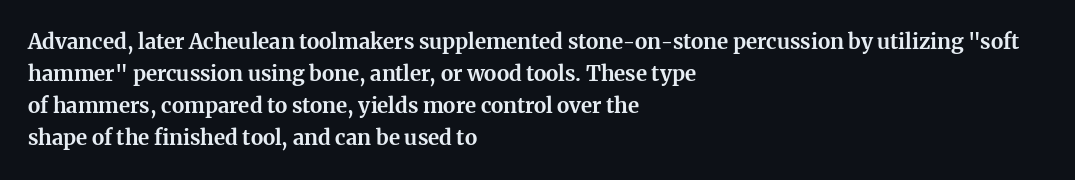
The image shows 21 px bold type, upright; set left-aligned, normal line spacing (1.53x), normal letter spacing, not underlined.
